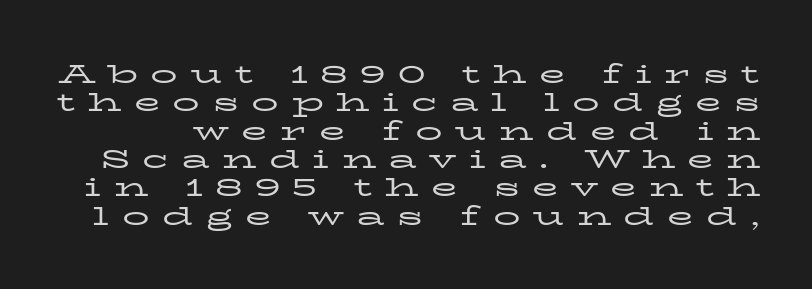
The image shows 27 px text type, upright; set tight line spacing (1.05x), unusually wide letter spacing (+0.46 em), not underlined.
